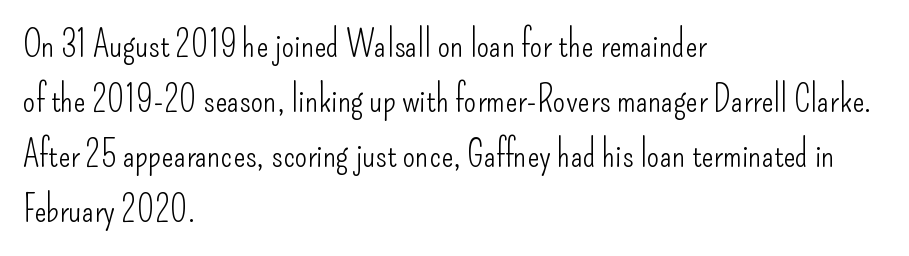
The string is rendered with underlining switched off. Bold? No — there's no thickening of the strokes. Horizontal alignment here is leftward, the default for most running prose. In terms of letterform style, serifs are entirely absent. Here the glyphs are tracked normally, forming tight word shapes.
